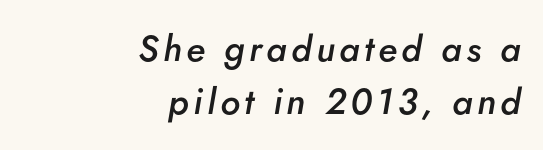
The characters look somewhat weighty, a semibold short of true bold. The strip under each line holds only bare page. Slant detected: the letters are inclined. Note the varied advance widths — an 'i' is clearly narrower than an 'm'. The rendering uses a moderate line-height, typical for paragraphs. The lines in this sample share a right terminus and differ only in where they begin.
